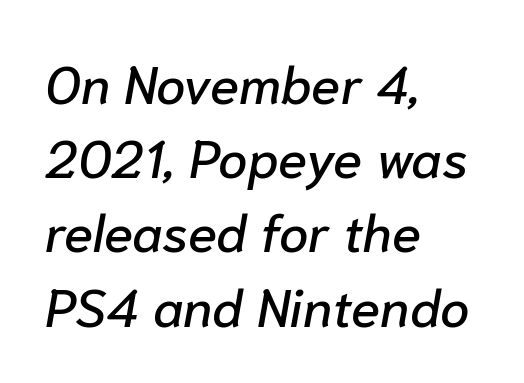
Q: Is the text italic (slanted)? A: Yes, it leans right by about 10 degrees.
Q: Is the text underlined? A: No.
Q: How is the paragraph aligned? A: Left-aligned.
Q: Is the spacing between letters normal or unusually wide? A: Normal.
Q: Is the spacing between lines tight, normal or loose? A: Normal.
Q: Width (condensed, normal, or wide)? A: Normal.
Q: Stroke contrast? A: Low.
Q: x-height? A: Medium.
Q: Monospaced? A: No.
